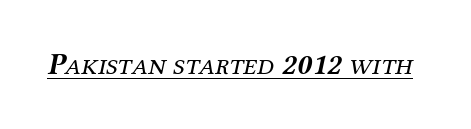
Students, note that the glyphs here touch the page at normal intervals. Nothing heavy about these letters — not bold at all. Every character sits at an angle, as italics do. The face used here appears with an underline applied. Does the type have serifs? Yes, each stem ends in a small foot.
